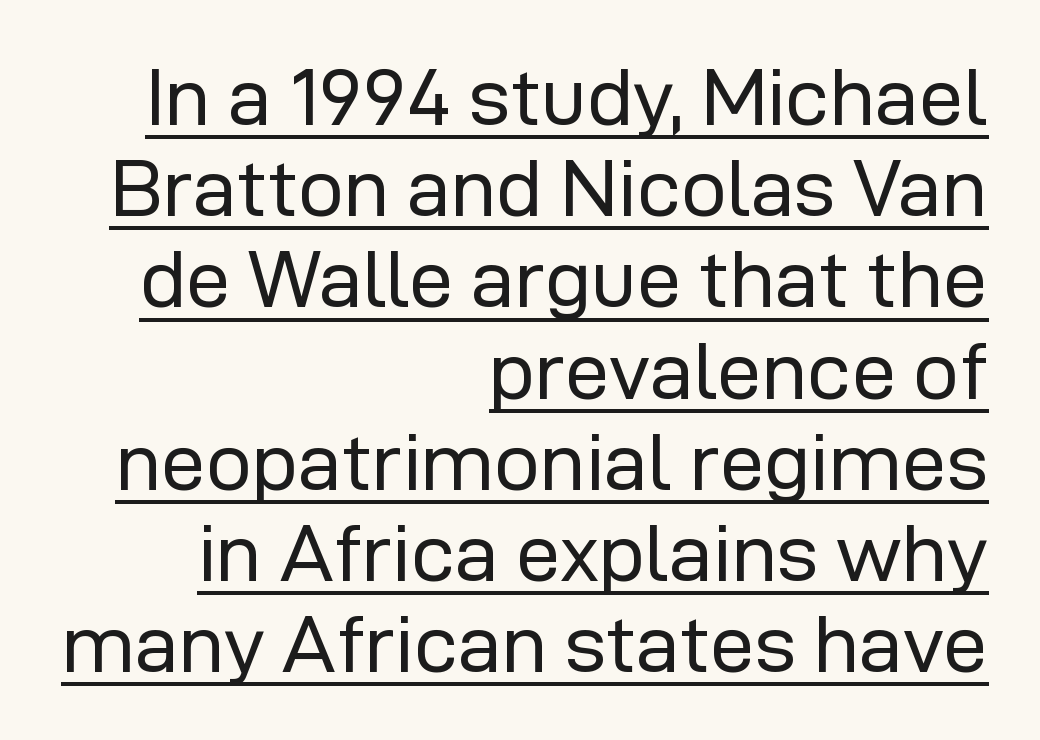
The image shows 80 px regular-weight sans-serif type, upright; set right-aligned, tight line spacing (1.14x), normal letter spacing, underlined; low stroke contrast and a medium x-height.
